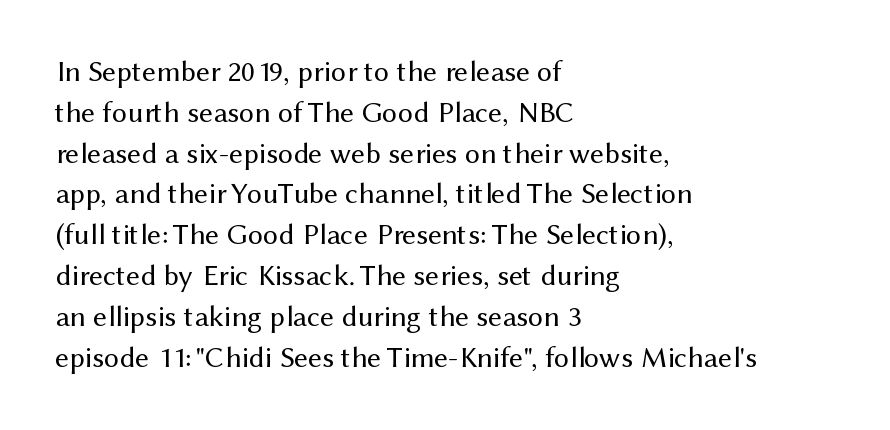
The image shows 30 px regular-weight sans-serif type, upright; set left-aligned, normal line spacing (1.36x), normal letter spacing, not underlined; medium stroke contrast and a medium x-height.
